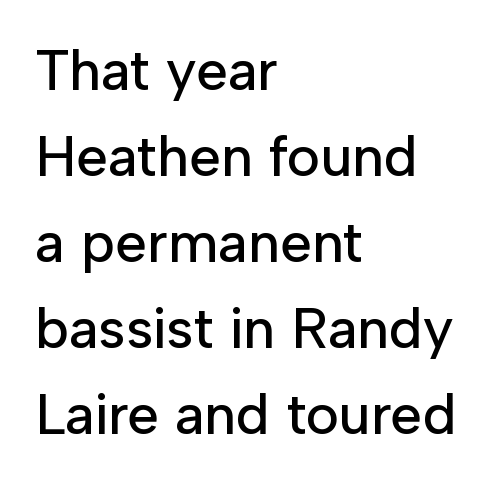
Any mark beneath the type? The region is blank. This sample uses plain, unmodified letter spacing. These lines are rendered in a variable-pitch font. Do the letters lean? They stand straight. The type family on display is of the sans-serif kind.
